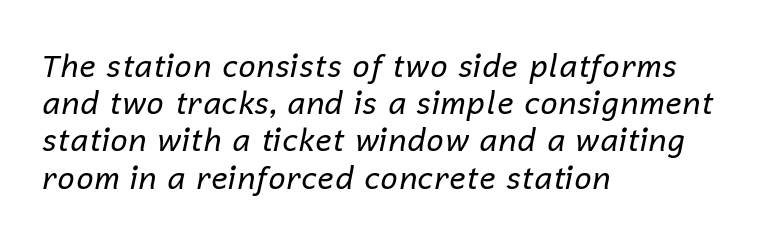
The image shows 31 px regular-weight type, italic (leaning right); set left-aligned, line spacing 1.2x, normal letter spacing, not underlined; low stroke contrast and a medium x-height.
